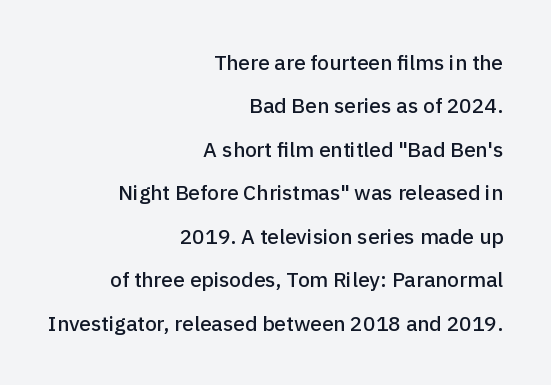
The typesetter chose a ragged-left arrangement here. Tall strokes in this sample are plumb rather than angled. Line spacing here is loose. Characters follow at the spacing the type designer built in.
